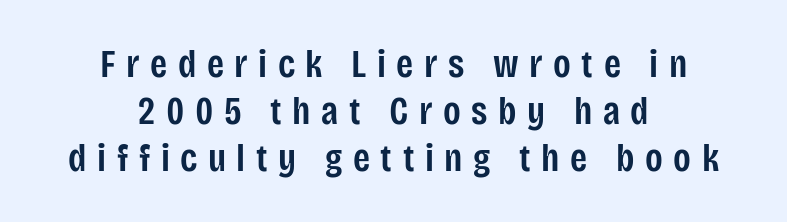
{"serif": "no", "italic": "no", "bold": "semi", "weight": "semibold", "width": "condensed", "stroke_contrast": "low", "x_height": "large", "monospaced": "no", "underline": "no", "align": "center", "line_spacing_ratio": 1.2, "letter_spacing": "wide", "letter_spacing_em": 0.27, "glyph_px": 39}
